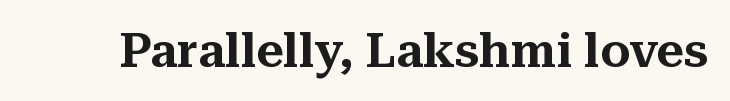
{"serif": "yes", "italic": "no", "width": "normal", "stroke_contrast": "medium", "x_height": "medium", "monospaced": "no", "underline": "no", "letter_spacing": "normal", "letter_spacing_em": 0.0, "glyph_px": 48}
